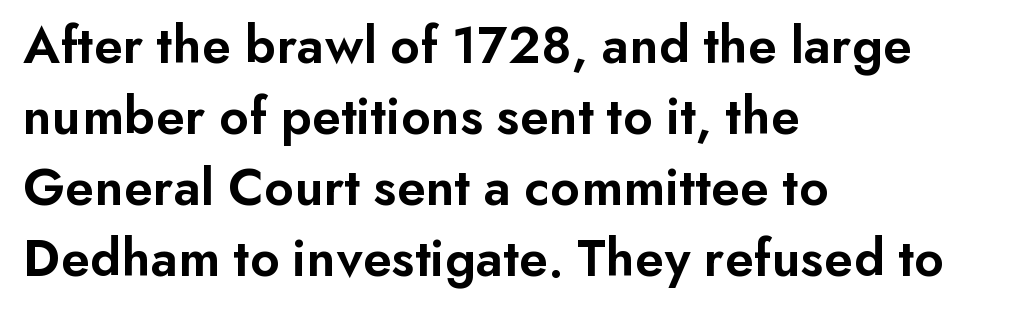
The image shows 55 px semibold sans-serif type, upright; set left-aligned, normal line spacing (1.29x), normal letter spacing, not underlined; low stroke contrast and a small x-height.
